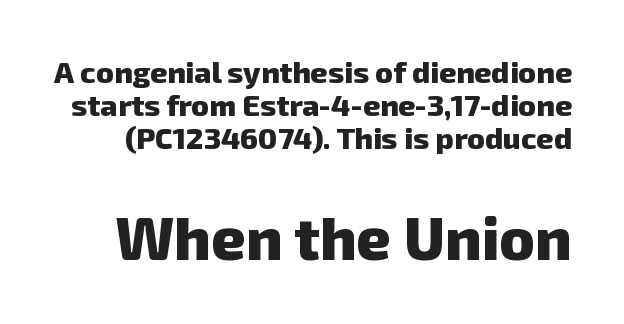
Visually, the bottom section dominates because its glyphs are scaled up. Bare-footed words on every line. Nobody touched the tracking dial on this one. The designer went with a sans here, leaving each stem footless. The letters advance in unequal steps, a hallmark of proportional type.
